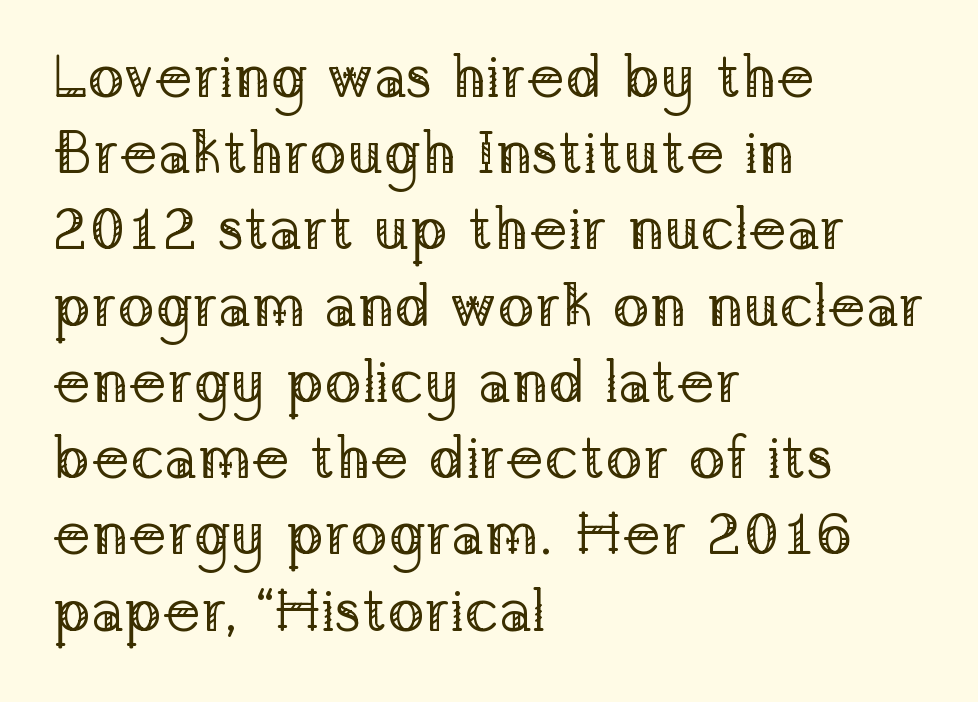
The image shows 61 px regular-weight serif type, upright; set left-aligned, normal line spacing (1.25x), normal letter spacing, not underlined; low stroke contrast and a medium x-height.
